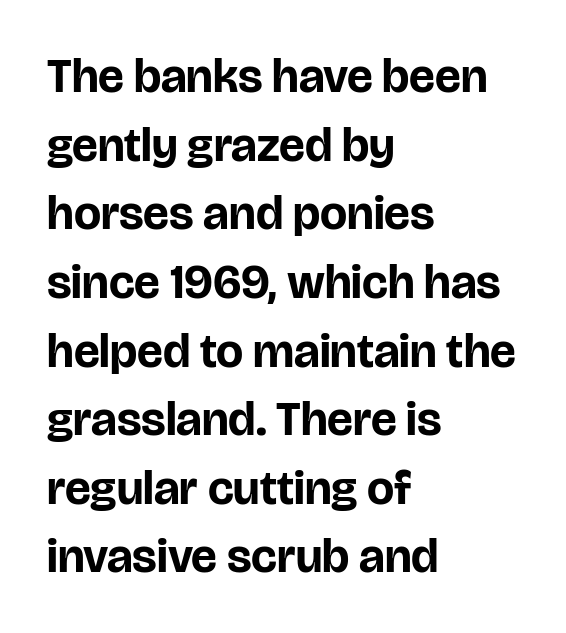
Reading down the block, your eye returns to a fixed left position each line. The baseline area is clear. Honestly, the letter spacing is just normal — you wouldn't notice it. Character widths vary here, with narrow letters taking less room than wide ones. The space between consecutive lines is moderate. Type style note: lacks serifs.
